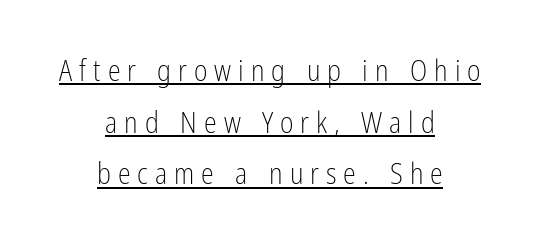
The image shows 29 px light, condensed sans-serif type, upright; set centered, line spacing 1.78x, unusually wide letter spacing (+0.24 em), underlined; low stroke contrast and a medium x-height.
